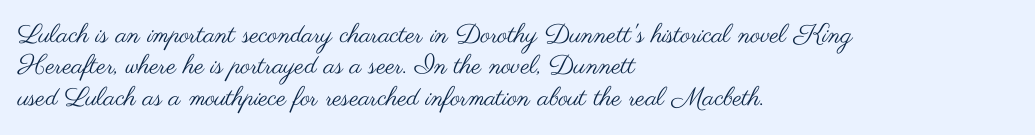
{"bold": "no", "underline": "no", "align": "left", "line_spacing_ratio": 1.21, "letter_spacing": "normal", "letter_spacing_em": 0.0, "glyph_px": 26}
